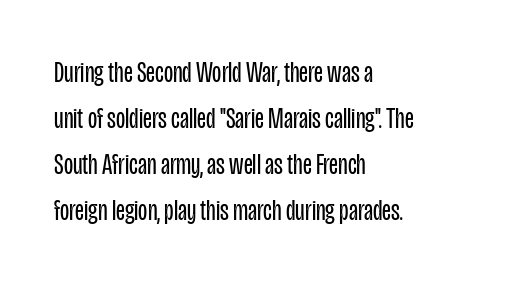
{"serif": "no", "italic": "no", "bold": "no", "weight": "regular", "width": "condensed", "stroke_contrast": "low", "x_height": "large", "monospaced": "no", "underline": "no", "align": "left", "line_spacing": "normal", "line_spacing_ratio": 1.53, "letter_spacing": "normal", "letter_spacing_em": 0.0, "glyph_px": 30}
